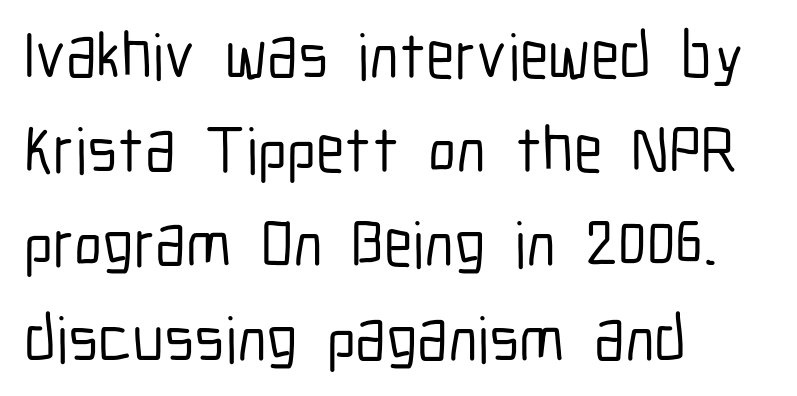
The image shows 65 px condensed sans-serif type, upright; set left-aligned, normal line spacing (1.45x), normal letter spacing, not underlined; low stroke contrast and a medium x-height.
